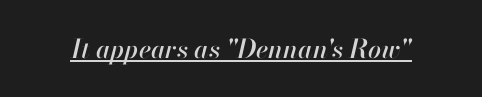
The image shows 26 px text type, italic (leaning right); set normal letter spacing, underlined.
